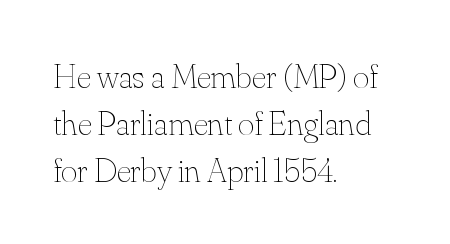
Q: Is the text bold? A: No.
Q: Is the text italic (slanted)? A: No, it is upright.
Q: Is the text underlined? A: No.
Q: How is the paragraph aligned? A: Left-aligned.
Q: Is the spacing between letters normal or unusually wide? A: Normal.
Q: Is the spacing between lines tight, normal or loose? A: Normal.
Q: Width (condensed, normal, or wide)? A: Normal.
Q: Stroke contrast? A: Medium.
Q: x-height? A: Small.
Q: Monospaced? A: No.
